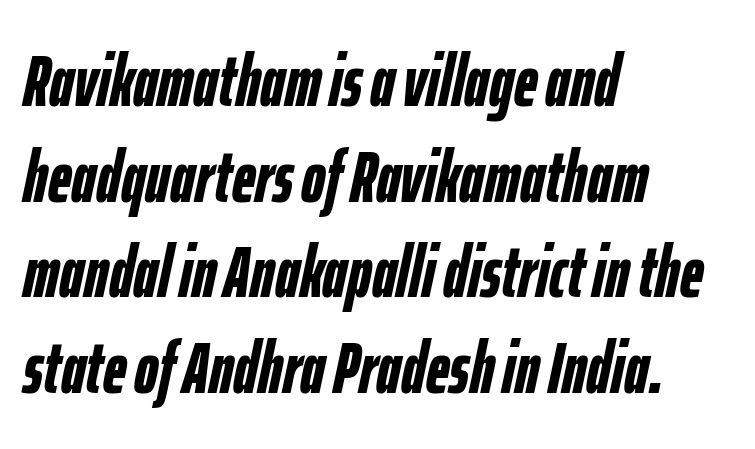
Q: Is the text bold? A: Yes.
Q: Is the text italic (slanted)? A: Yes, it leans right by about 12 degrees.
Q: Is the text underlined? A: No.
Q: How is the paragraph aligned? A: Left-aligned.
Q: Is the spacing between letters normal or unusually wide? A: Normal.
Q: Is the spacing between lines tight, normal or loose? A: Normal.
Q: Width (condensed, normal, or wide)? A: Condensed.
Q: Stroke contrast? A: Low.
Q: x-height? A: Medium.
Q: Monospaced? A: No.
